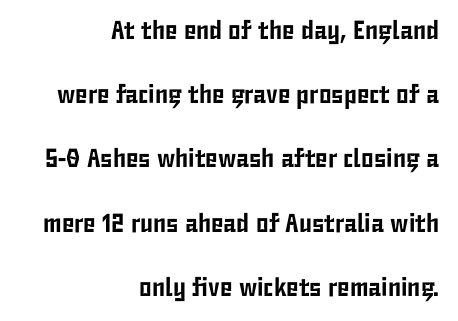
The compositor pushed each line to the right boundary. Between one letter and the next there's only the usual sliver of space. It's the straight-up-and-down kind of type. No word sits above an underline. The block of text is sparse from top to bottom, with ample space between rows.
